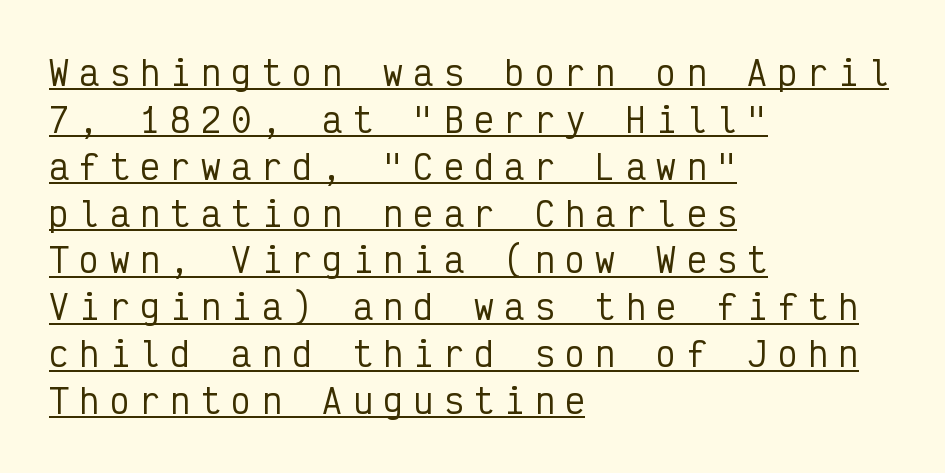
The horizontal fit of the characters is loose and conspicuously gappy. The block of text has a typical density, with ordinary space between rows. Layout note: lines flush left. These characters rest on top of a visible drawn line.
